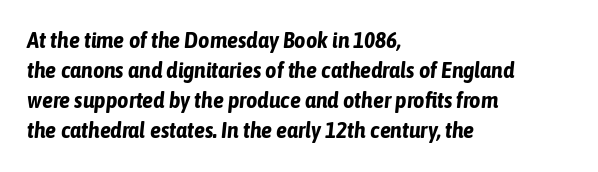
The image shows 22 px bold type, italic (leaning right); set left-aligned, normal line spacing (1.37x), normal letter spacing, not underlined.
